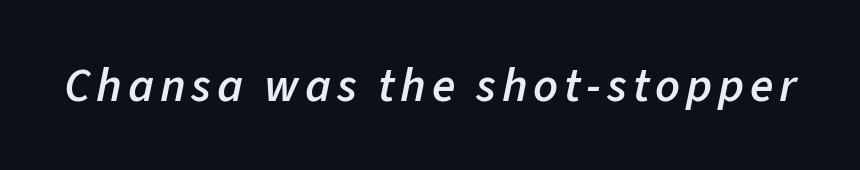
Q: Is the text bold? A: Semi-bold.
Q: Is the text italic (slanted)? A: Yes, it leans right by about 11 degrees.
Q: Is the text underlined? A: No.
Q: Width (condensed, normal, or wide)? A: Normal.
Q: Stroke contrast? A: Low.
Q: x-height? A: Medium.
Q: Monospaced? A: No.
